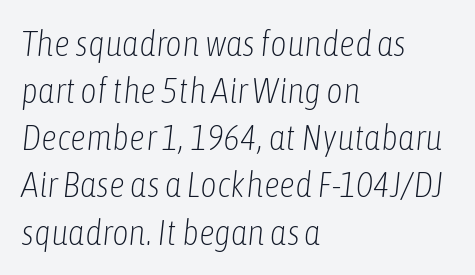
Q: Is the text bold? A: No.
Q: Is the text italic (slanted)? A: Yes, it leans right by about 6 degrees.
Q: Is the text underlined? A: No.
Q: How is the paragraph aligned? A: Left-aligned.
Q: Is the spacing between letters normal or unusually wide? A: Normal.
Q: Is the spacing between lines tight, normal or loose? A: Normal.
Q: Width (condensed, normal, or wide)? A: Condensed.
Q: Stroke contrast? A: Low.
Q: x-height? A: Medium.
Q: Monospaced? A: No.
